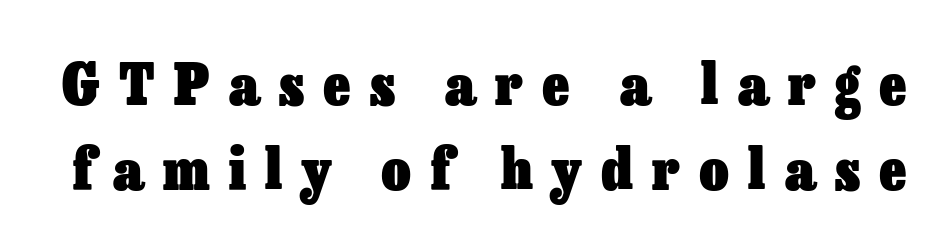
The image shows 57 px heavy type, upright; set normal line spacing (1.5x), unusually wide letter spacing (+0.34 em), not underlined; low stroke contrast and a medium x-height.
